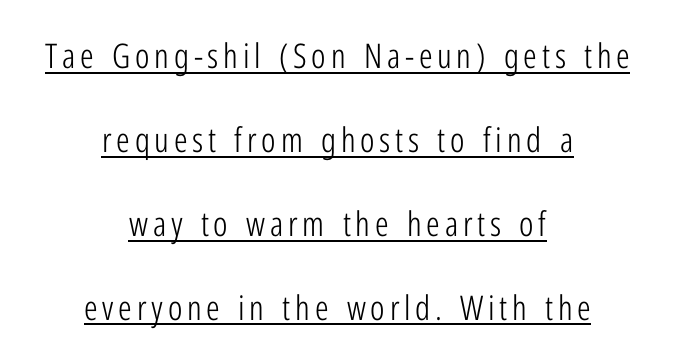
The sample's only ornament is a line tracing under the words. Every stem runs plumb, perpendicular to the baseline. Does the type have serifs? No, each stem ends abruptly. The letters advance in unequal steps, a hallmark of proportional type. The letters look calm and open, with moderate or lighter stems.
